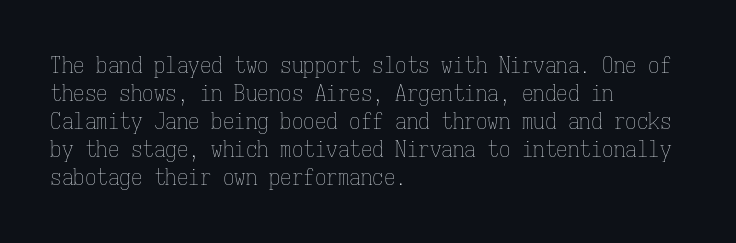
Every stem runs plumb, perpendicular to the baseline. Layout note: lines flush left. Decoration check: the copy has no underline. Short note: letters normally spaced.
